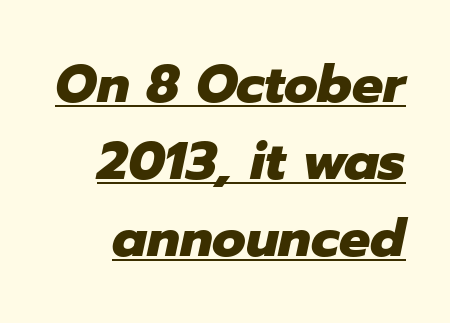
{"italic": "yes", "lean": "right", "slant_degrees": 12, "bold": "yes", "weight": "heavy", "width": "normal", "stroke_contrast": "low", "x_height": "medium", "monospaced": "no", "underline": "yes", "line_spacing": "normal", "line_spacing_ratio": 1.48, "letter_spacing": "normal", "letter_spacing_em": 0.0, "glyph_px": 52}
